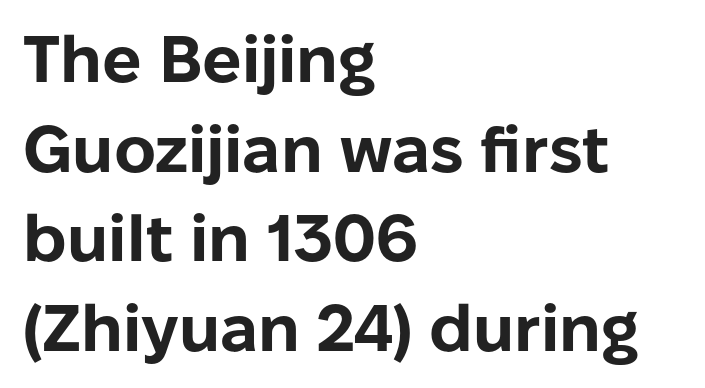
{"serif": "no", "italic": "no", "bold": "yes", "weight": "bold", "width": "normal", "stroke_contrast": "low", "x_height": "medium", "monospaced": "no", "underline": "no", "align": "left", "line_spacing": "normal", "line_spacing_ratio": 1.38, "letter_spacing": "normal", "letter_spacing_em": 0.0, "glyph_px": 65}
